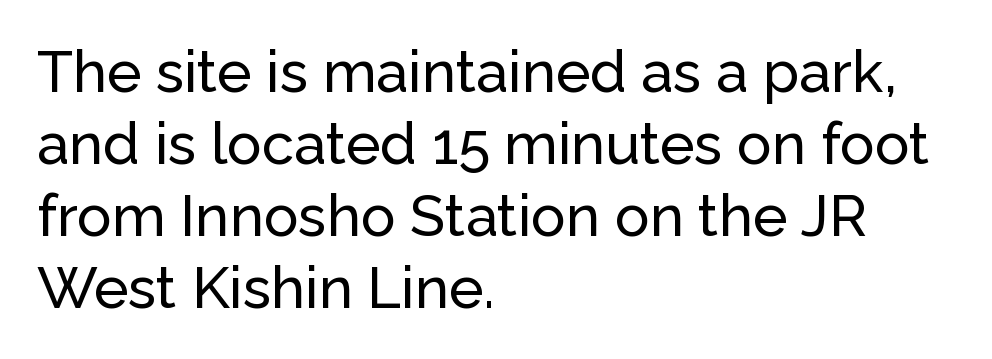
Q: Is the text italic (slanted)? A: No, it is upright.
Q: Is the typeface a serif or a sans-serif typeface? A: Sans-serif.
Q: Is the text underlined? A: No.
Q: How is the paragraph aligned? A: Left-aligned.
Q: Is the spacing between letters normal or unusually wide? A: Normal.
Q: Width (condensed, normal, or wide)? A: Normal.
Q: Stroke contrast? A: Low.
Q: x-height? A: Medium.
Q: Monospaced? A: No.
